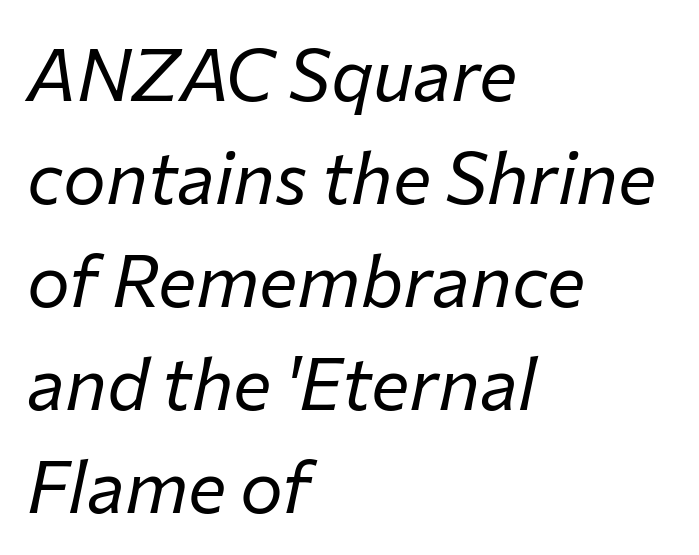
{"italic": "yes", "lean": "right", "slant_degrees": 12, "bold": "no", "weight": "regular", "width": "normal", "stroke_contrast": "low", "x_height": "medium", "monospaced": "no", "underline": "no", "align": "left", "line_spacing": "normal", "line_spacing_ratio": 1.43, "letter_spacing": "normal", "letter_spacing_em": 0.0, "glyph_px": 72}
